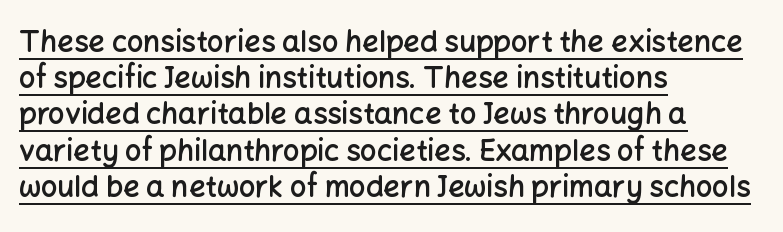
{"serif": "no", "italic": "no", "bold": "semi", "weight": "semibold", "width": "normal", "stroke_contrast": "low", "x_height": "medium", "monospaced": "no", "underline": "yes", "align": "left", "line_spacing": "normal", "line_spacing_ratio": 1.25, "letter_spacing": "normal", "letter_spacing_em": 0.0, "glyph_px": 29}
